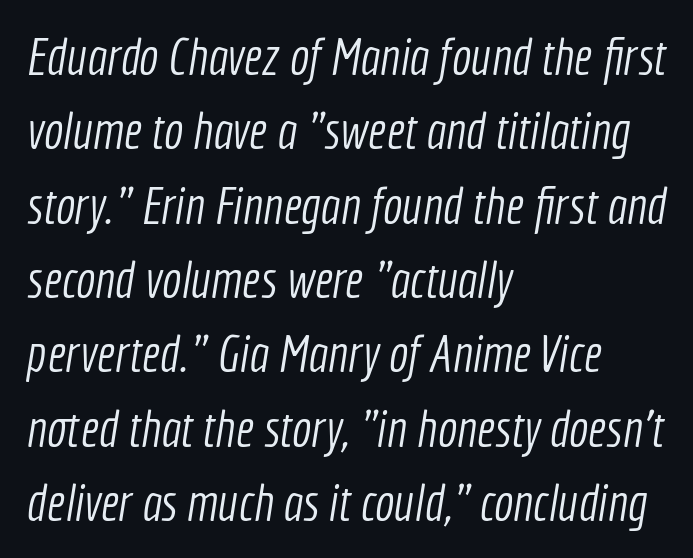
{"serif": "no", "bold": "no", "weight": "light", "width": "condensed", "x_height": "medium", "monospaced": "no", "underline": "no", "align": "left", "line_spacing": "normal", "line_spacing_ratio": 1.43, "letter_spacing": "normal", "letter_spacing_em": 0.0, "glyph_px": 52}
